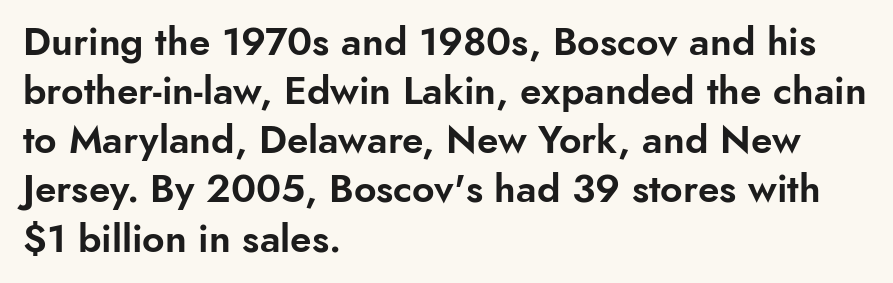
This sample is left-justified, so line endings fall wherever the words run out. This sample has the flowing, uneven cadence of proportional lettering. The lettering stays uniformly vertical, giving the passage a roman look. The space directly below the letters is spotless. No feet cap the strokes, marking this as sans-serif type. A normal amount of white space separates one row of letters from the next.
